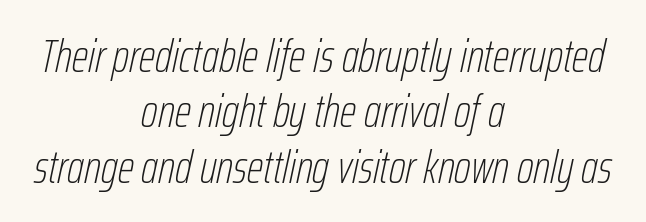
No word sits above an underline. The passage shown has conventional tracking throughout. The axis of the letterforms is tilted away from vertical. Here the designer chose a conventional face with non-uniform glyph widths.
